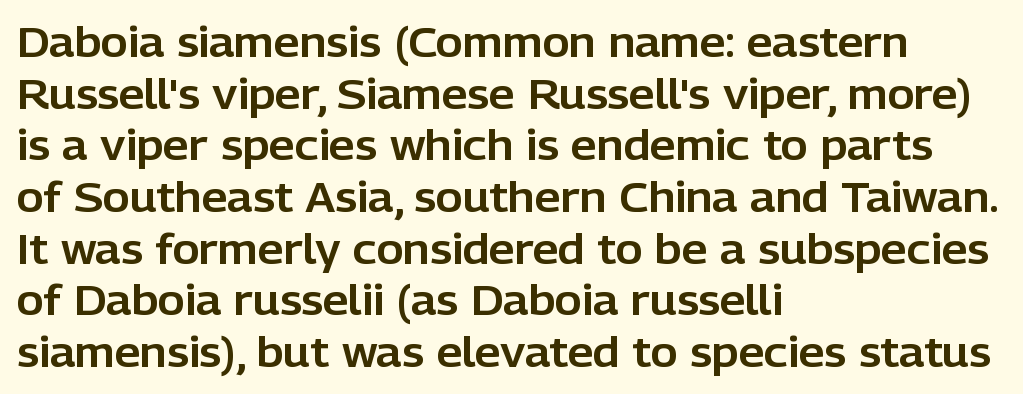
The image shows 41 px sans-serif type, upright; set left-aligned, normal line spacing (1.26x), normal letter spacing, not underlined; low stroke contrast and a medium x-height.
